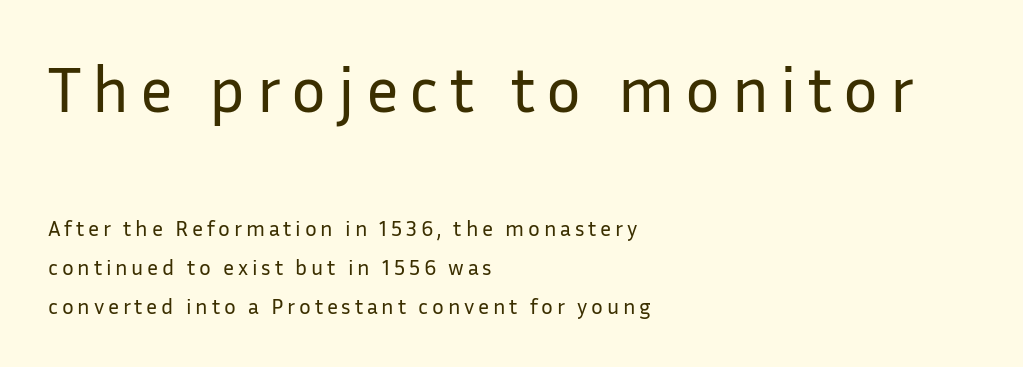
The image shows 65 px regular-weight sans-serif type, upright; set left-aligned, line spacing 1.76x, not underlined; the first (top) block is 2.95x larger; low stroke contrast and a medium x-height.
